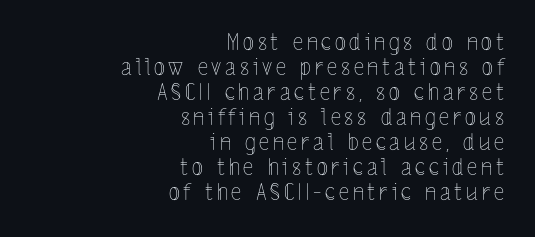
The passage shown is not underscored anywhere. On a weight scale, this lands at 450 or below. Italic: no, the glyphs are upright roman. The text block is weighted toward the right margin, trailing off unevenly leftward. These lines huddle together more closely than default settings would place them.
